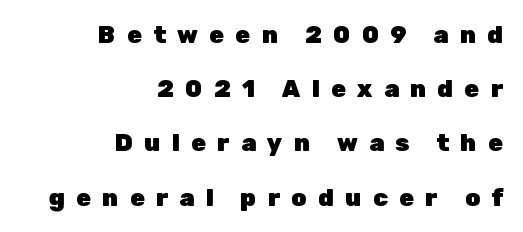
Q: Is the text bold? A: Yes.
Q: Is the text italic (slanted)? A: No, it is upright.
Q: Is the text underlined? A: No.
Q: How is the paragraph aligned? A: Right-aligned.
Q: Is the spacing between letters normal or unusually wide? A: Unusually wide.
Q: Is the spacing between lines tight, normal or loose? A: Loose.
